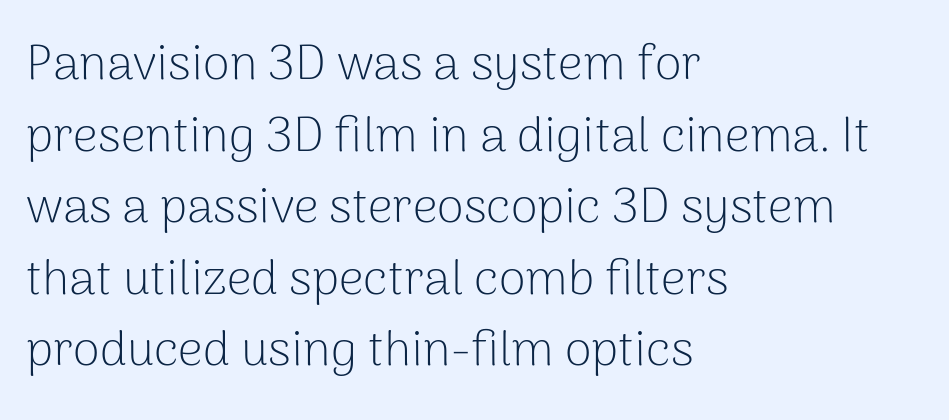
{"serif": "no", "italic": "no", "bold": "no", "weight": "light", "width": "normal", "stroke_contrast": "low", "x_height": "medium", "monospaced": "no", "underline": "no", "align": "left", "line_spacing": "normal", "line_spacing_ratio": 1.46, "letter_spacing": "normal", "letter_spacing_em": 0.0, "glyph_px": 49}
